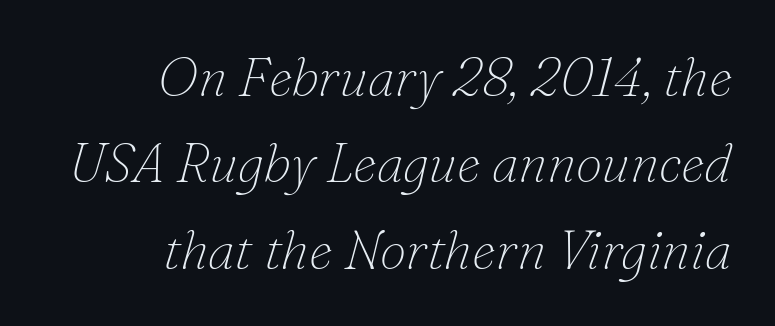
{"serif": "yes", "italic": "yes", "lean": "right", "slant_degrees": 16, "bold": "no", "weight": "thin", "width": "normal", "stroke_contrast": "low", "x_height": "small", "monospaced": "no", "underline": "no", "align": "right", "line_spacing": "normal", "line_spacing_ratio": 1.6, "letter_spacing": "normal", "letter_spacing_em": 0.0, "glyph_px": 54}
